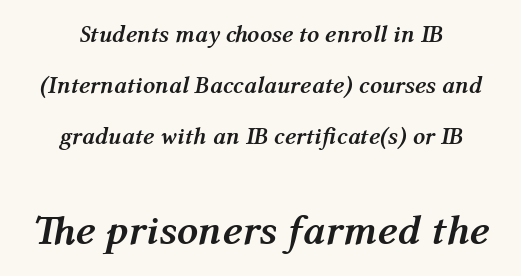
The image shows 42 px semibold type, italic (leaning right); set centered, loose line spacing (2.12x), normal letter spacing, not underlined; the second (bottom) block is 1.75x larger; medium stroke contrast and a medium x-height.
